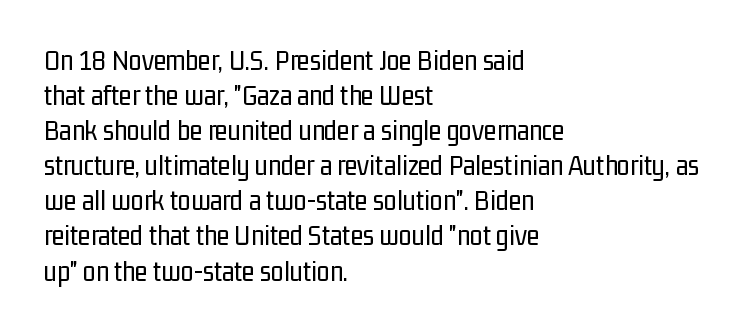
Q: Is the text bold? A: No.
Q: Is the text italic (slanted)? A: No, it is upright.
Q: Is the typeface a serif or a sans-serif typeface? A: Sans-serif.
Q: Is the text underlined? A: No.
Q: How is the paragraph aligned? A: Left-aligned.
Q: Is the spacing between letters normal or unusually wide? A: Normal.
Q: Width (condensed, normal, or wide)? A: Condensed.
Q: Stroke contrast? A: Low.
Q: x-height? A: Medium.
Q: Monospaced? A: No.
